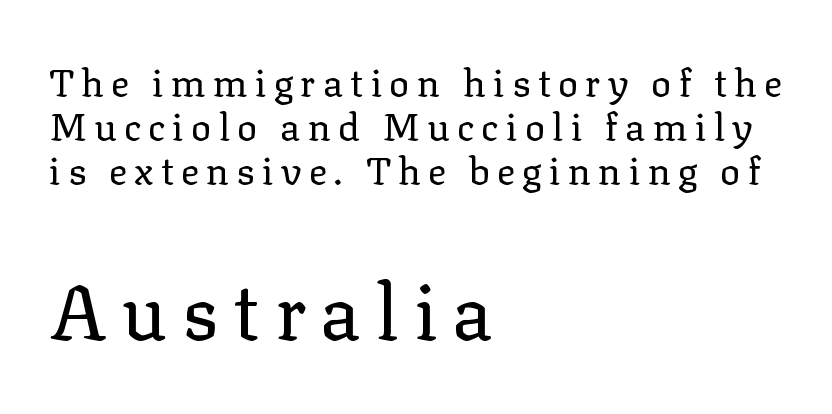
Q: Is the text bold? A: No.
Q: Is the text italic (slanted)? A: No, it is upright.
Q: Is the typeface a serif or a sans-serif typeface? A: Serif.
Q: Is the text underlined? A: No.
Q: How is the paragraph aligned? A: Left-aligned.
Q: Which block of text is set in a larger size, the first (top) or the second (bottom)? A: The second (bottom) one.
Q: Width (condensed, normal, or wide)? A: Normal.
Q: Stroke contrast? A: Low.
Q: x-height? A: Medium.
Q: Monospaced? A: No.
